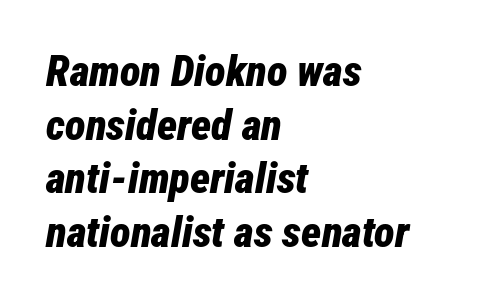
Q: Is the text bold? A: Yes.
Q: Is the text italic (slanted)? A: Yes, it leans right by about 12 degrees.
Q: Is the text underlined? A: No.
Q: How is the paragraph aligned? A: Left-aligned.
Q: Is the spacing between letters normal or unusually wide? A: Normal.
Q: Is the spacing between lines tight, normal or loose? A: Normal.
Q: Width (condensed, normal, or wide)? A: Condensed.
Q: Stroke contrast? A: Low.
Q: x-height? A: Medium.
Q: Monospaced? A: No.
